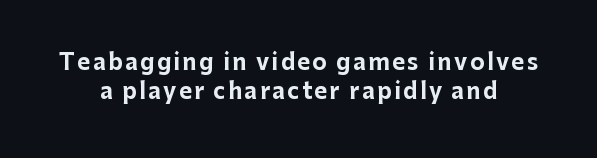
Q: Is the text bold? A: Yes.
Q: Is the text italic (slanted)? A: No, it is upright.
Q: Is the text underlined? A: No.
Q: How is the paragraph aligned? A: Centered.
Q: Is the spacing between lines tight, normal or loose? A: Normal.
